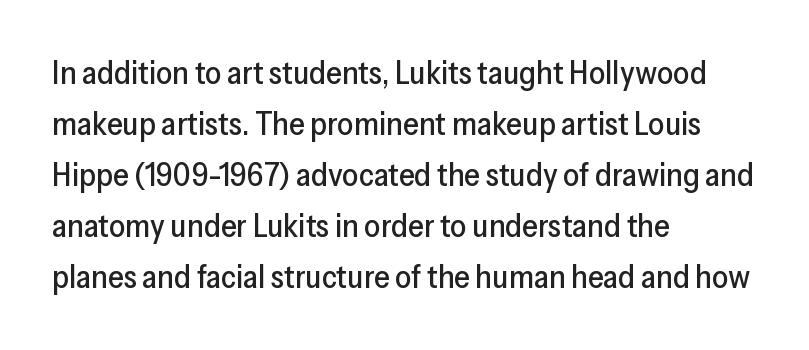
Q: Is the text italic (slanted)? A: No, it is upright.
Q: Is the typeface a serif or a sans-serif typeface? A: Sans-serif.
Q: Is the text underlined? A: No.
Q: How is the paragraph aligned? A: Left-aligned.
Q: Is the spacing between letters normal or unusually wide? A: Normal.
Q: Is the spacing between lines tight, normal or loose? A: Normal.
Q: Width (condensed, normal, or wide)? A: Normal.
Q: Stroke contrast? A: Low.
Q: x-height? A: Medium.
Q: Monospaced? A: No.
